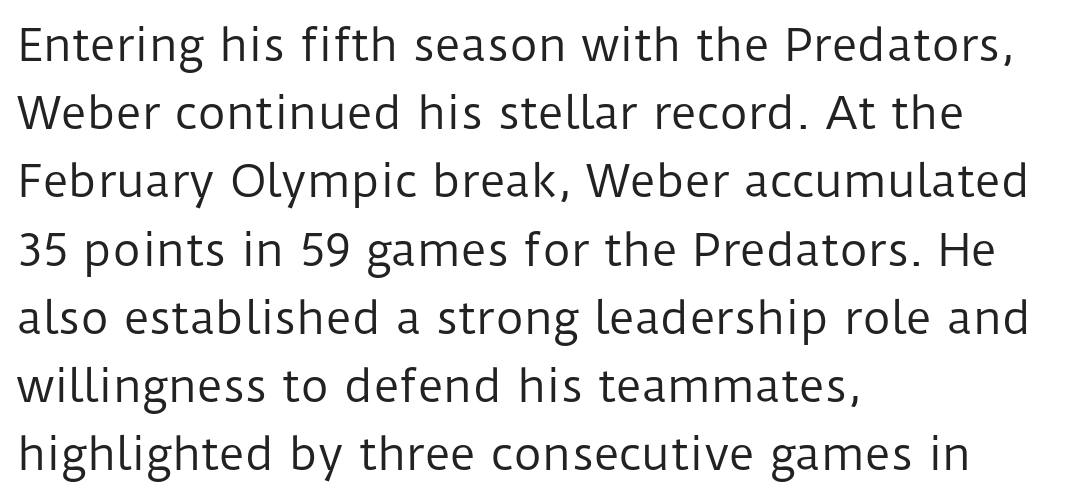
The image shows 44 px regular-weight sans-serif type, upright; set left-aligned, normal line spacing (1.55x), normal letter spacing, not underlined; low stroke contrast and a medium x-height.
